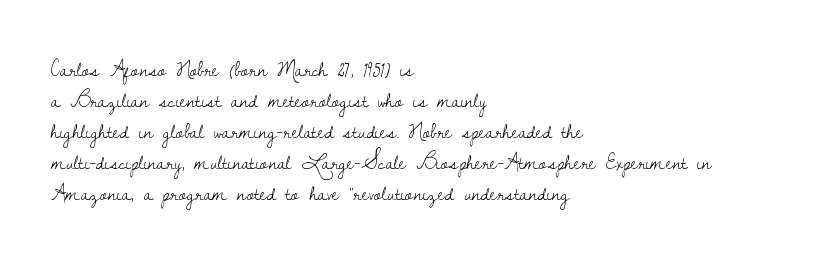
{"bold": "no", "underline": "no", "align": "left", "line_spacing": "normal", "line_spacing_ratio": 1.41, "letter_spacing": "normal", "letter_spacing_em": 0.0, "glyph_px": 22}
